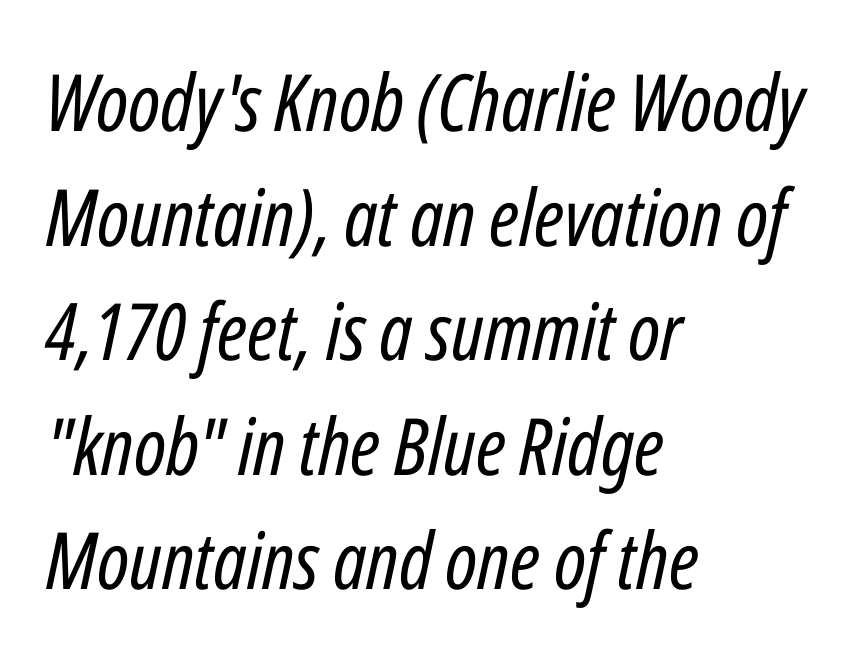
Posture: slanted. These lines stack with their left ends in a neat column. Honestly, there is no underline to notice here at all. Observe the ordinary spacing: letters are neighbours, not strangers. Interline gaps are of average width in this sample. Is this a fixed-width face? No — the glyphs have proportional, varying widths.
